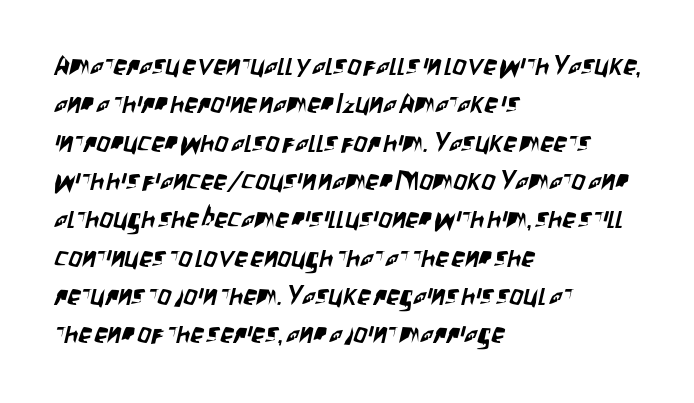
{"underline": "no", "align": "left", "line_spacing": "normal", "line_spacing_ratio": 1.42, "letter_spacing": "normal", "letter_spacing_em": 0.0, "glyph_px": 27}
